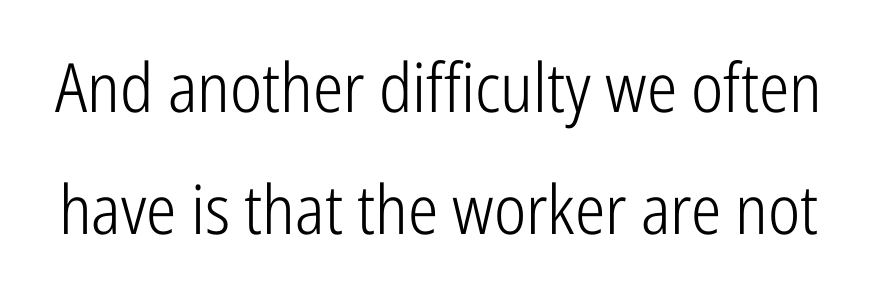
Q: Is the text bold? A: No.
Q: Is the text italic (slanted)? A: No, it is upright.
Q: Is the typeface a serif or a sans-serif typeface? A: Sans-serif.
Q: Is the text underlined? A: No.
Q: Is the spacing between letters normal or unusually wide? A: Normal.
Q: Width (condensed, normal, or wide)? A: Condensed.
Q: Stroke contrast? A: Low.
Q: x-height? A: Medium.
Q: Monospaced? A: No.
